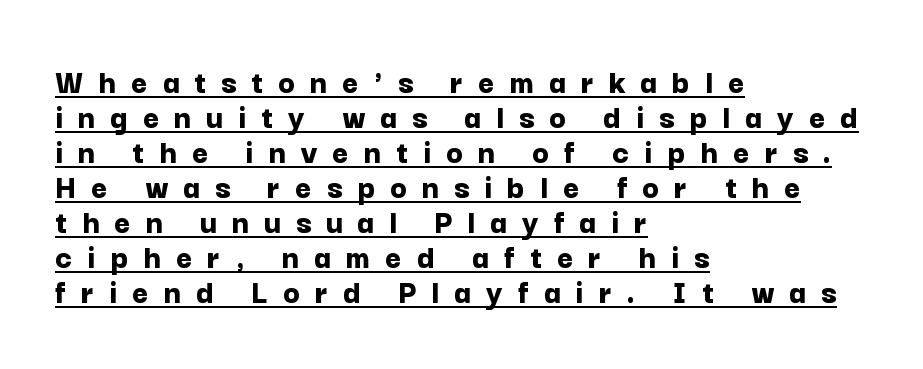
The image shows 35 px bold sans-serif type, upright; set left-aligned, tight line spacing (1.0x), unusually wide letter spacing (+0.43 em), underlined; low stroke contrast and a medium x-height.
